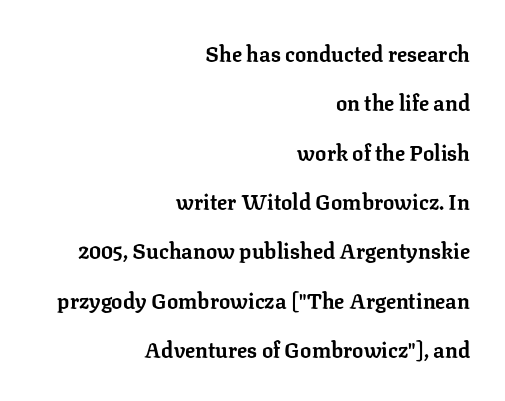
The image shows 21 px bold type, upright; set right-aligned, loose line spacing (2.35x), normal letter spacing, not underlined.
